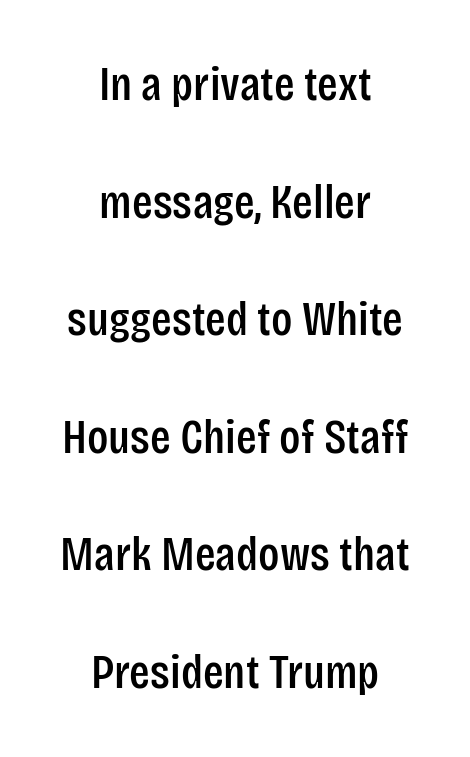
The image shows 48 px condensed sans-serif type, upright; set centered, loose line spacing (2.45x), normal letter spacing, not underlined; low stroke contrast and a large x-height.
